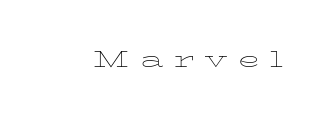
Q: Is the text bold? A: No.
Q: Is the text italic (slanted)? A: No, it is upright.
Q: Is the text underlined? A: No.
Q: Is the spacing between letters normal or unusually wide? A: Unusually wide.
